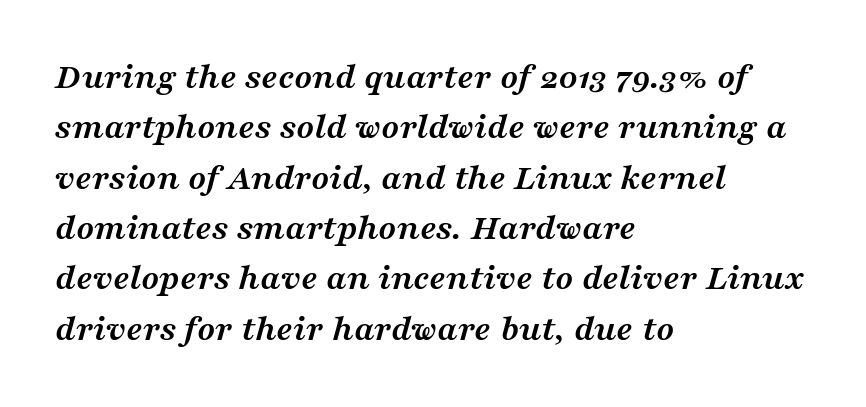
An italicized treatment has been applied to the whole sample. Summary of weight: heavy, a full bold. The line-height multiplier appears to be the usual default. The space directly below the letters is spotless. Spacing between characters is what you'd get straight out of the box. These lines are set flush left with a ragged right edge.
